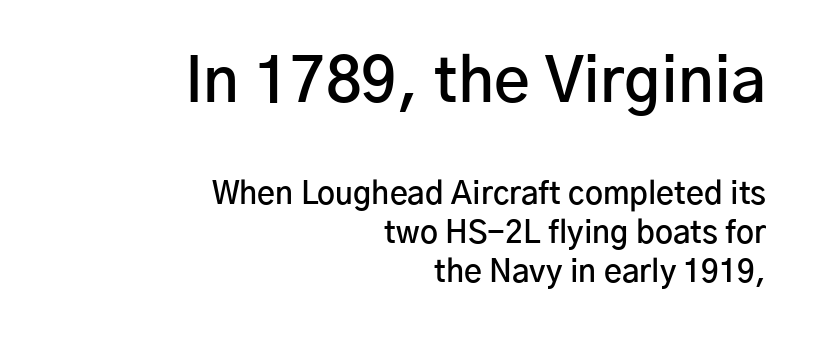
Each row of text sits above clean, open space. Weight check: semibold — heavier than regular, not quite bold. Here the designer chose a conventional face with non-uniform glyph widths. The face used here appears at its bigger size in the upper chunk.
